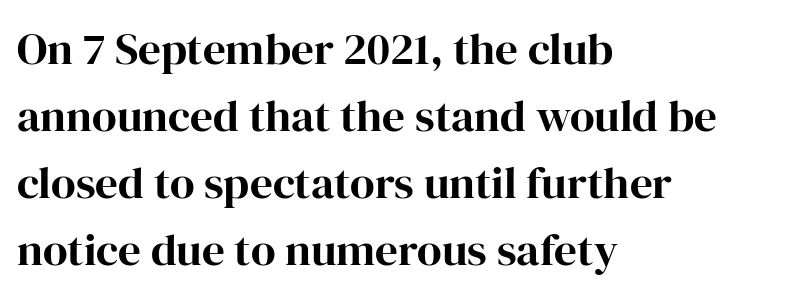
Q: Is the text bold? A: Yes.
Q: Is the text italic (slanted)? A: No, it is upright.
Q: Is the typeface a serif or a sans-serif typeface? A: Serif.
Q: Is the text underlined? A: No.
Q: How is the paragraph aligned? A: Left-aligned.
Q: Is the spacing between letters normal or unusually wide? A: Normal.
Q: Is the spacing between lines tight, normal or loose? A: Normal.
Q: Width (condensed, normal, or wide)? A: Normal.
Q: Stroke contrast? A: High.
Q: x-height? A: Medium.
Q: Monospaced? A: No.
